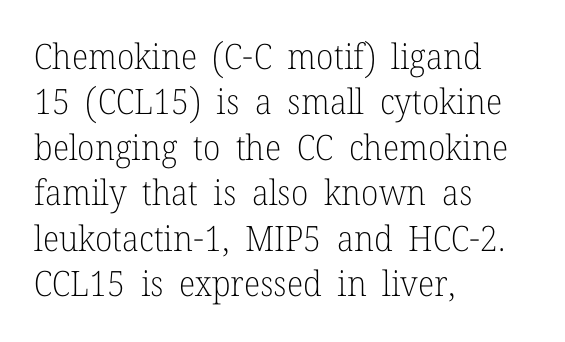
Q: Is the text bold? A: No.
Q: Is the text italic (slanted)? A: No, it is upright.
Q: Is the typeface a serif or a sans-serif typeface? A: Serif.
Q: Is the text underlined? A: No.
Q: How is the paragraph aligned? A: Left-aligned.
Q: Is the spacing between letters normal or unusually wide? A: Normal.
Q: Is the spacing between lines tight, normal or loose? A: Normal.
Q: Width (condensed, normal, or wide)? A: Normal.
Q: Stroke contrast? A: Low.
Q: x-height? A: Medium.
Q: Monospaced? A: No.
